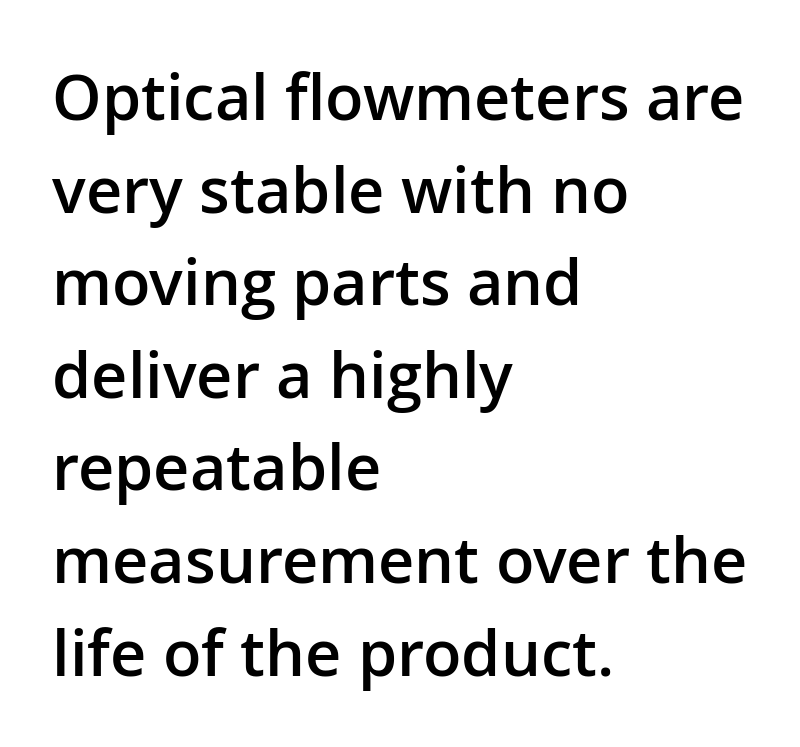
{"serif": "no", "italic": "no", "bold": "semi", "weight": "semibold", "width": "normal", "stroke_contrast": "low", "x_height": "medium", "monospaced": "no", "underline": "no", "align": "left", "line_spacing": "normal", "line_spacing_ratio": 1.47, "letter_spacing": "normal", "letter_spacing_em": 0.0, "glyph_px": 63}
